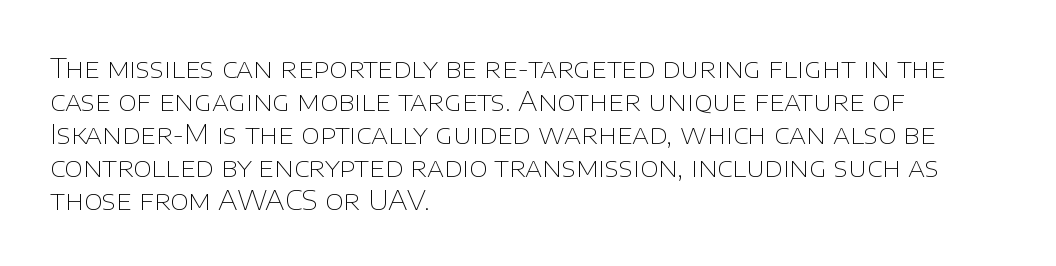
The image shows 27 px text type, upright; set left-aligned, line spacing 1.22x, normal letter spacing, not underlined.
